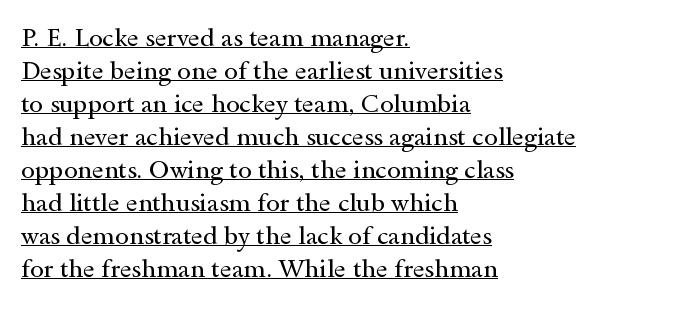
{"italic": "no", "bold": "no", "underline": "yes", "align": "left", "line_spacing": "normal", "line_spacing_ratio": 1.32, "letter_spacing": "normal", "letter_spacing_em": 0.0, "glyph_px": 25}
